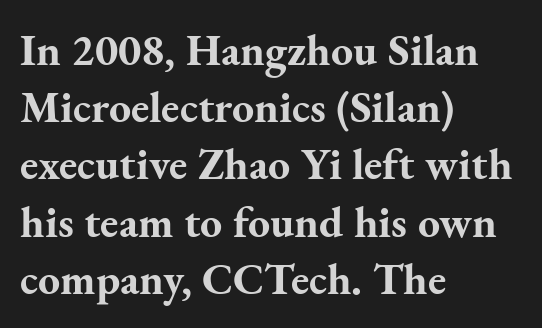
Notice how thick the strokes are: this is what a full bold looks like. Leading matches the norm, producing a regular column. Letter spacing: default. Letters rest on an invisible, unmarked baseline.
